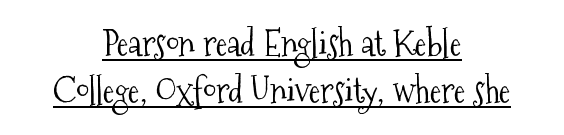
The weight tops out at a normal text grade. These lines were composed using upright roman letters. Vertical spacing — default. Decoration check: the copy is underlined.
